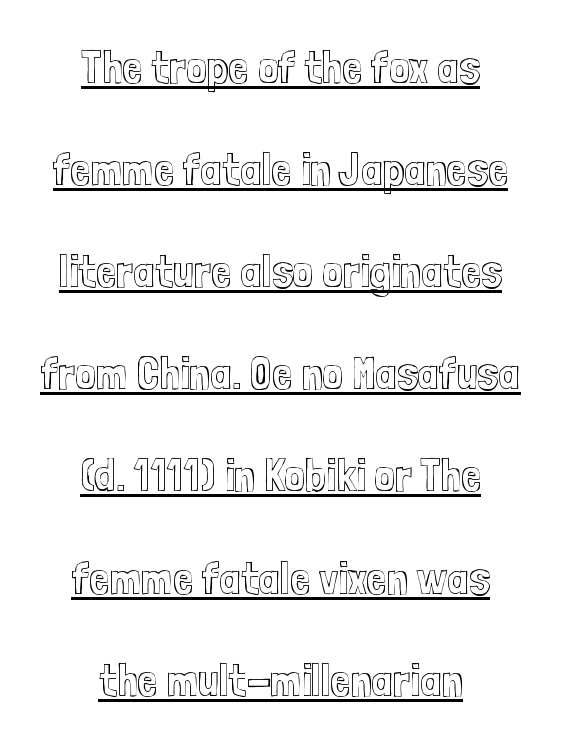
The image shows 46 px condensed type, upright; set centered, loose line spacing (2.22x), normal letter spacing, underlined; a medium x-height.
